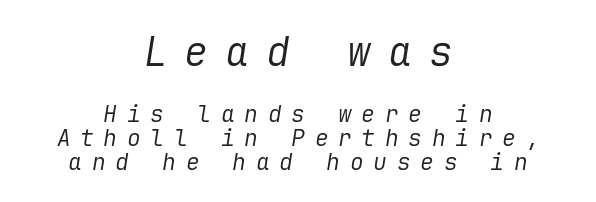
{"italic": "yes", "lean": "right", "slant_degrees": 9, "bold": "no", "weight": "regular", "width": "normal", "stroke_contrast": "low", "x_height": "medium", "underline": "no", "align": "center", "line_spacing": "tight", "line_spacing_ratio": 1.03, "letter_spacing": "wide", "letter_spacing_em": 0.42, "larger_block": "first", "size_ratio": 1.74, "glyph_px": 40}
